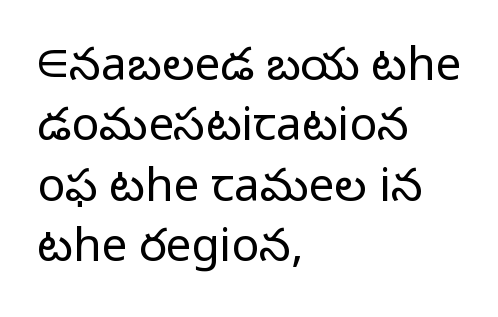
Is this a sans? Yes — the strokes have no serifs. A classic flush-left, rag-right setting is used for this passage. Does the leading feel generous? No, just average. Underline: absent. These lines are rendered in a variable-pitch font.
